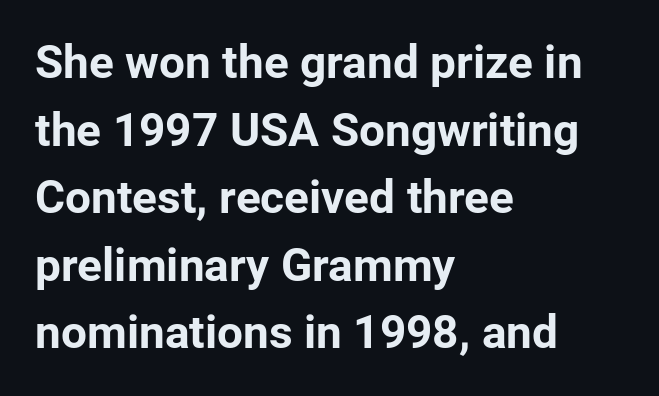
Q: Is the text bold? A: Yes.
Q: Is the text italic (slanted)? A: No, it is upright.
Q: Is the typeface a serif or a sans-serif typeface? A: Sans-serif.
Q: Is the text underlined? A: No.
Q: How is the paragraph aligned? A: Left-aligned.
Q: Is the spacing between letters normal or unusually wide? A: Normal.
Q: Is the spacing between lines tight, normal or loose? A: Normal.
Q: Width (condensed, normal, or wide)? A: Normal.
Q: Stroke contrast? A: Low.
Q: x-height? A: Medium.
Q: Monospaced? A: No.
